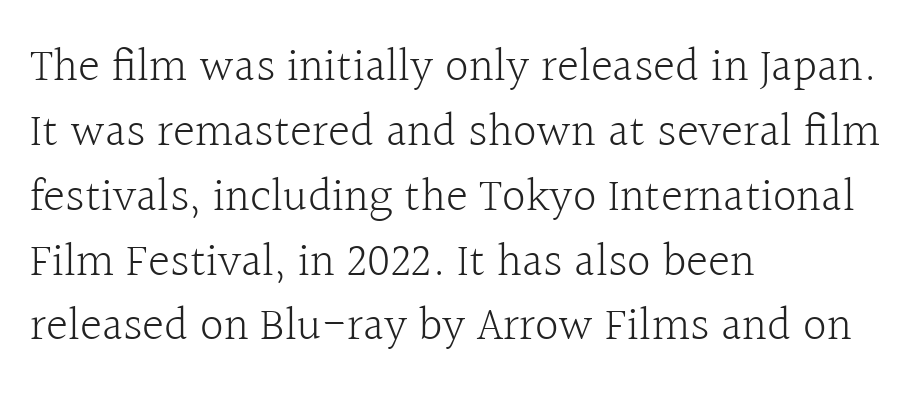
{"serif": "yes", "italic": "no", "bold": "no", "weight": "light", "width": "normal", "x_height": "medium", "monospaced": "no", "underline": "no", "align": "left", "line_spacing": "normal", "line_spacing_ratio": 1.38, "letter_spacing": "normal", "letter_spacing_em": 0.0, "glyph_px": 47}
